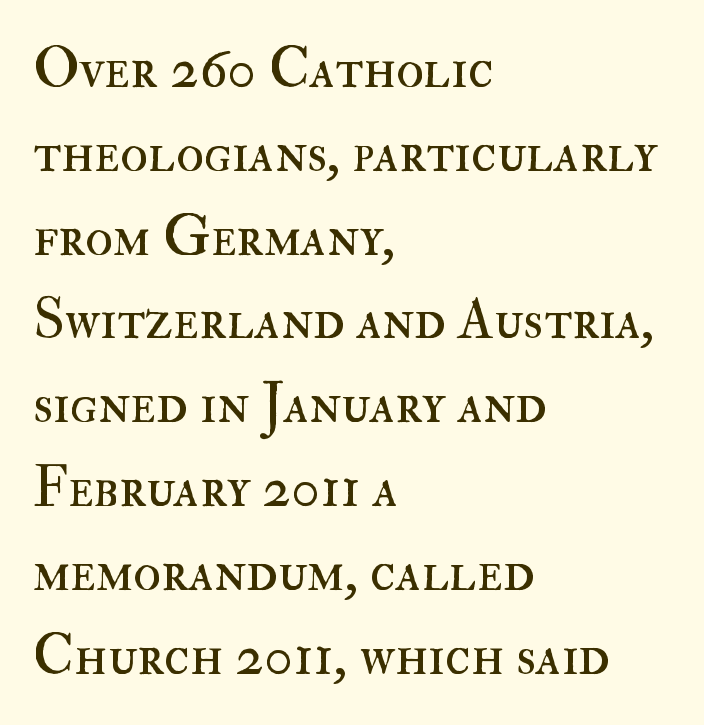
These lines stack with their left ends in a neat column. The rows are spaced the way most documents space them. A typesetter would call this proportional, since set widths differ per character. Every stem runs plumb, perpendicular to the baseline.
